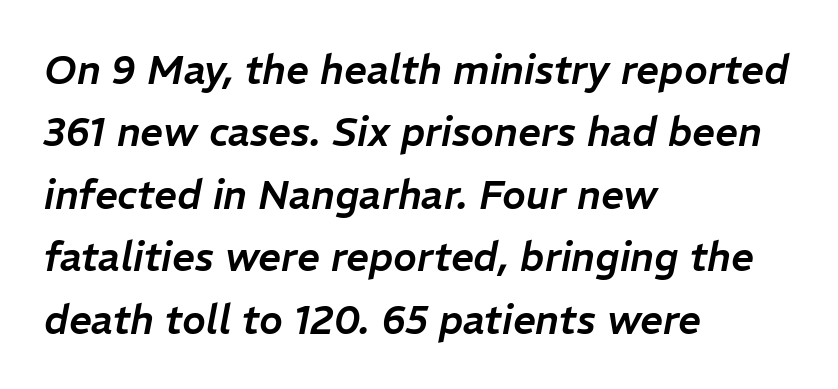
The image shows 40 px text type, italic (leaning right); set left-aligned, normal line spacing (1.56x), normal letter spacing, not underlined; low stroke contrast and a medium x-height.
